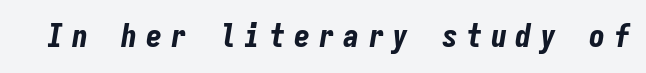
Q: Is the text bold? A: Yes.
Q: Is the text italic (slanted)? A: Yes, it leans right by about 9 degrees.
Q: Is the text underlined? A: No.
Q: Is the spacing between letters normal or unusually wide? A: Unusually wide.
Q: Width (condensed, normal, or wide)? A: Condensed.
Q: Stroke contrast? A: Low.
Q: x-height? A: Medium.
Q: Monospaced? A: Yes.
